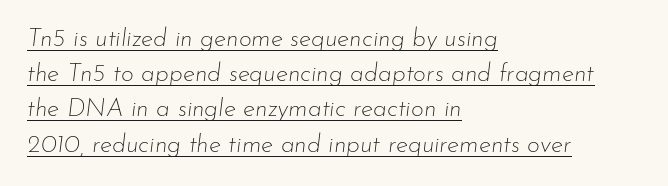
{"italic": "yes", "lean": "right", "slant_degrees": 7, "bold": "no", "underline": "yes", "align": "left", "line_spacing": "normal", "line_spacing_ratio": 1.41, "letter_spacing": "normal", "letter_spacing_em": 0.0, "glyph_px": 25}
